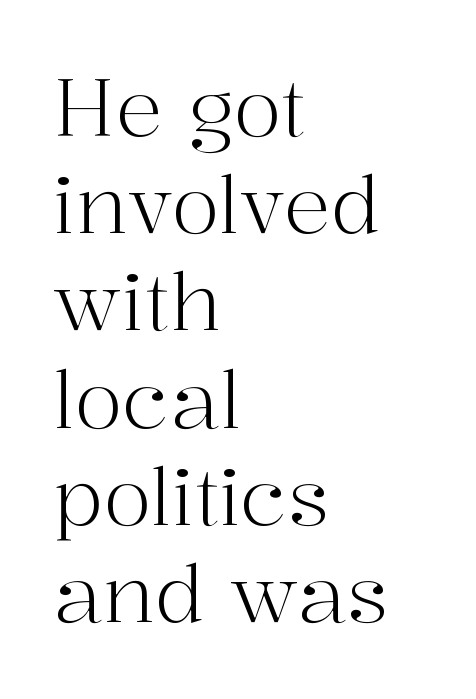
{"serif": "yes", "italic": "no", "bold": "no", "weight": "light", "width": "normal", "stroke_contrast": "high", "x_height": "medium", "monospaced": "no", "underline": "no", "align": "left", "line_spacing_ratio": 1.23, "letter_spacing": "normal", "letter_spacing_em": 0.0, "glyph_px": 79}
